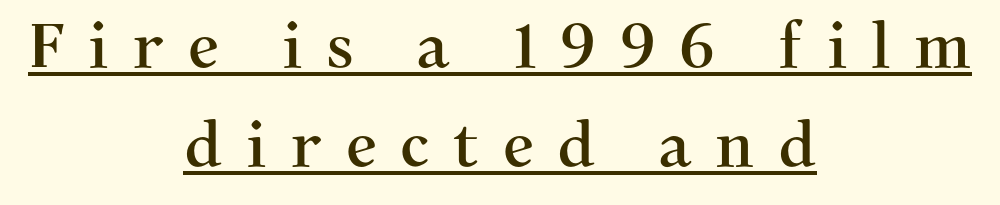
{"serif": "yes", "italic": "no", "width": "normal", "stroke_contrast": "medium", "x_height": "medium", "monospaced": "no", "underline": "yes", "align": "center", "line_spacing": "normal", "line_spacing_ratio": 1.6, "letter_spacing": "wide", "letter_spacing_em": 0.38, "glyph_px": 62}
